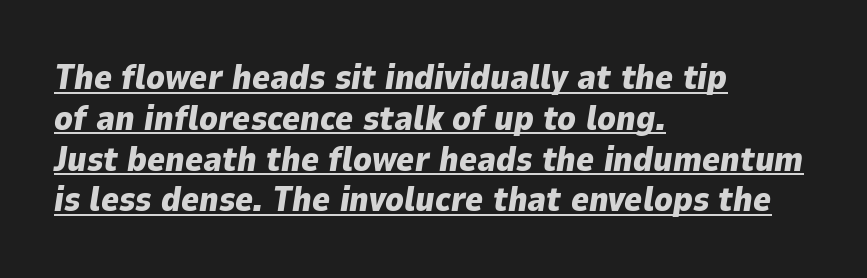
How heavy is the stroke? Heavy — this is a bold. The rendering keeps characters at their native spacing. Designer's note — italics engaged. Underlined type. Spacing verdict: proportional, widths tailored to each character. Each line starts at the same left margin while the right side varies.
